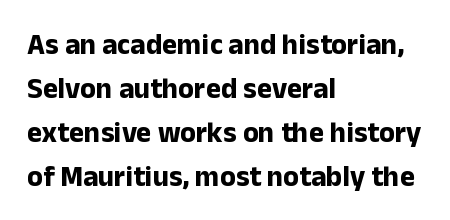
The image shows 29 px bold sans-serif type, upright; set left-aligned, normal line spacing (1.52x), normal letter spacing, not underlined; low stroke contrast and a medium x-height.
